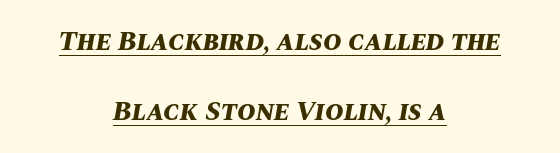
The specimen includes a rule beneath the text block's lines. Glyph-to-glyph distance matches everyday printed text. Whoever set this chose breathing room over compactness in the vertical rhythm. In terms of weight, the rendering is a true, heavy bold. The rendering uses natural spacing where letterforms have individual widths. Looking at the ascenders, they clearly lean.
